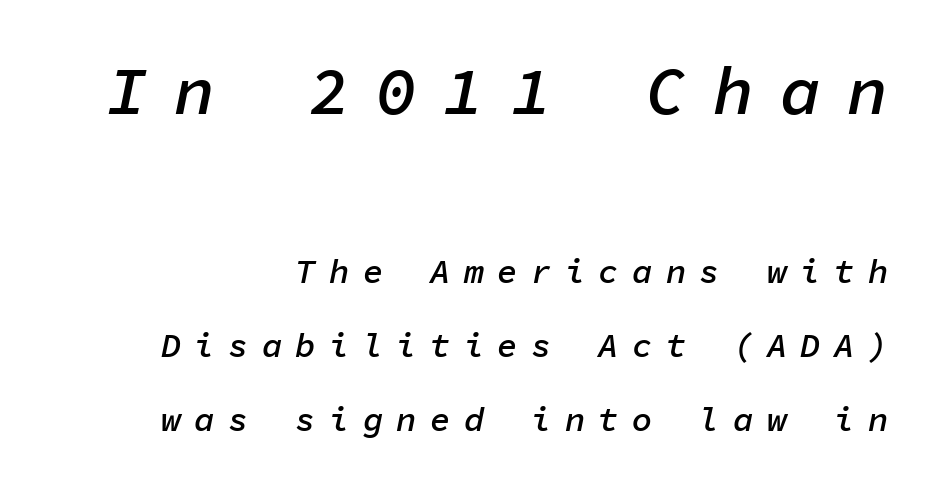
Reading down the block, your eye finds every line finishing at a fixed right position. The lines are spread far apart with generous leading. Scale decreases going downward across the two blocks. Each word looks stretched out because of the extra space between its letters. The rendering applies a slant to the glyphs. Do the characters align in a grid? Yes, the font is monospaced.
